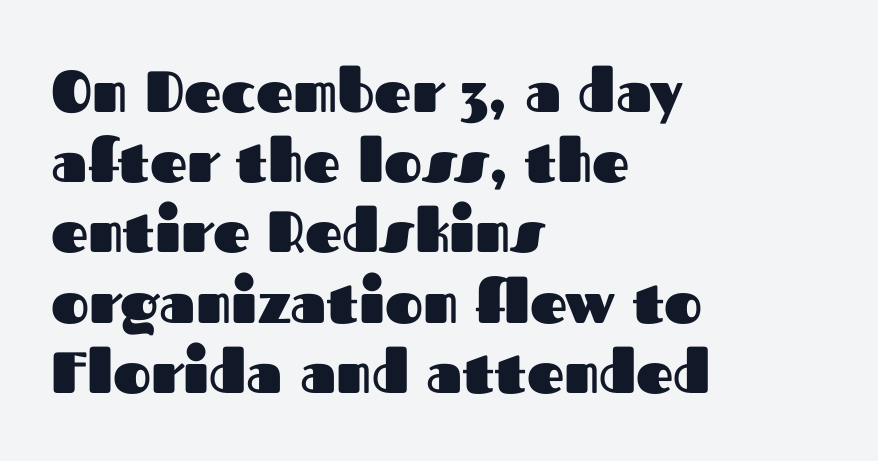
The image shows 58 px heavy sans-serif type, upright; set left-aligned, line spacing 1.21x, normal letter spacing, not underlined; medium stroke contrast and a medium x-height.
